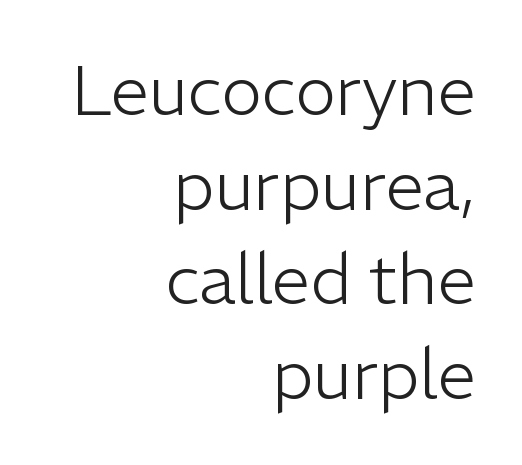
Q: Is the text bold? A: No.
Q: Is the text italic (slanted)? A: No, it is upright.
Q: Is the typeface a serif or a sans-serif typeface? A: Sans-serif.
Q: Is the text underlined? A: No.
Q: How is the paragraph aligned? A: Right-aligned.
Q: Is the spacing between letters normal or unusually wide? A: Normal.
Q: Is the spacing between lines tight, normal or loose? A: Normal.
Q: Width (condensed, normal, or wide)? A: Normal.
Q: Stroke contrast? A: Low.
Q: x-height? A: Medium.
Q: Monospaced? A: No.
